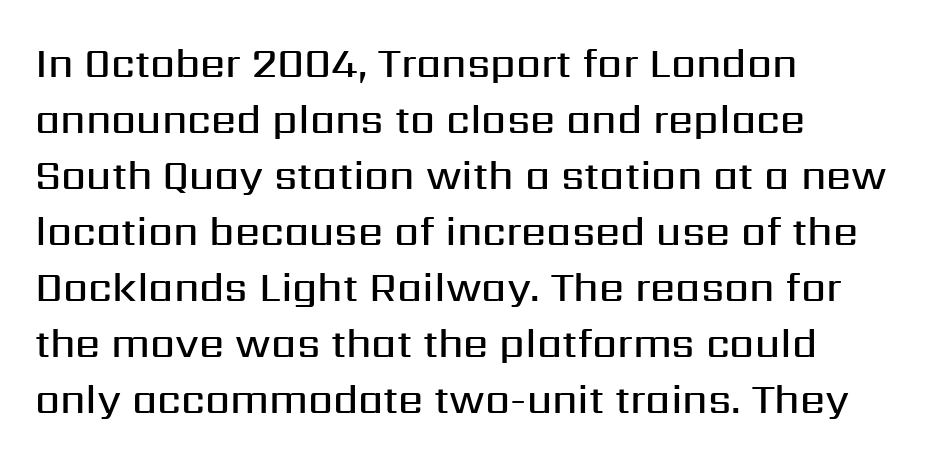
Q: Is the text bold? A: Semi-bold.
Q: Is the text italic (slanted)? A: No, it is upright.
Q: Is the typeface a serif or a sans-serif typeface? A: Sans-serif.
Q: Is the text underlined? A: No.
Q: How is the paragraph aligned? A: Left-aligned.
Q: Is the spacing between letters normal or unusually wide? A: Normal.
Q: Is the spacing between lines tight, normal or loose? A: Normal.
Q: Width (condensed, normal, or wide)? A: Normal.
Q: Stroke contrast? A: Medium.
Q: x-height? A: Medium.
Q: Monospaced? A: No.
